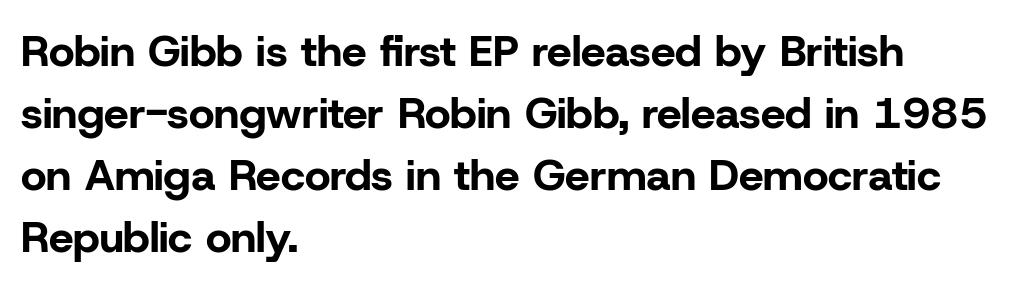
{"serif": "no", "italic": "no", "bold": "yes", "weight": "bold", "width": "normal", "stroke_contrast": "low", "x_height": "medium", "monospaced": "no", "underline": "no", "align": "left", "line_spacing": "normal", "line_spacing_ratio": 1.41, "letter_spacing": "normal", "letter_spacing_em": 0.0, "glyph_px": 44}
